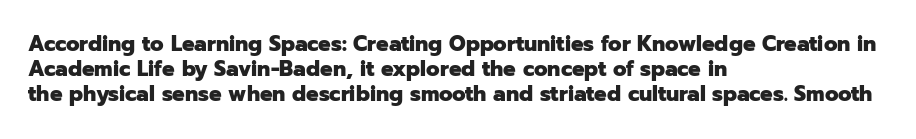
Q: Is the text bold? A: Yes.
Q: Is the text italic (slanted)? A: No, it is upright.
Q: Is the text underlined? A: No.
Q: How is the paragraph aligned? A: Left-aligned.
Q: Is the spacing between letters normal or unusually wide? A: Normal.
